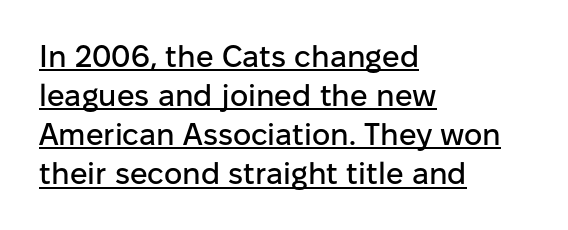
{"serif": "no", "italic": "no", "width": "normal", "stroke_contrast": "low", "x_height": "medium", "monospaced": "no", "underline": "yes", "align": "left", "line_spacing": "normal", "line_spacing_ratio": 1.26, "letter_spacing": "normal", "letter_spacing_em": 0.0, "glyph_px": 31}
